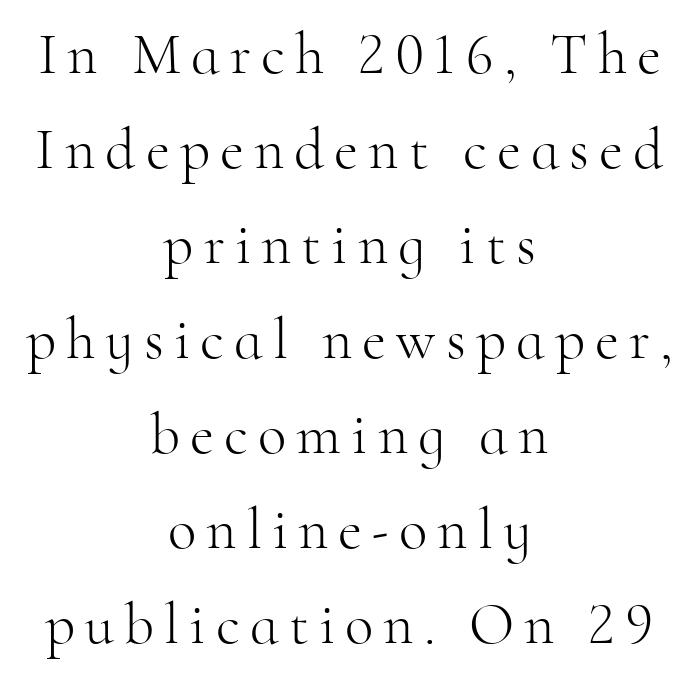
{"serif": "yes", "italic": "no", "bold": "no", "weight": "light", "width": "normal", "stroke_contrast": "high", "x_height": "small", "monospaced": "no", "underline": "no", "align": "center", "line_spacing": "normal", "line_spacing_ratio": 1.61, "glyph_px": 59}
